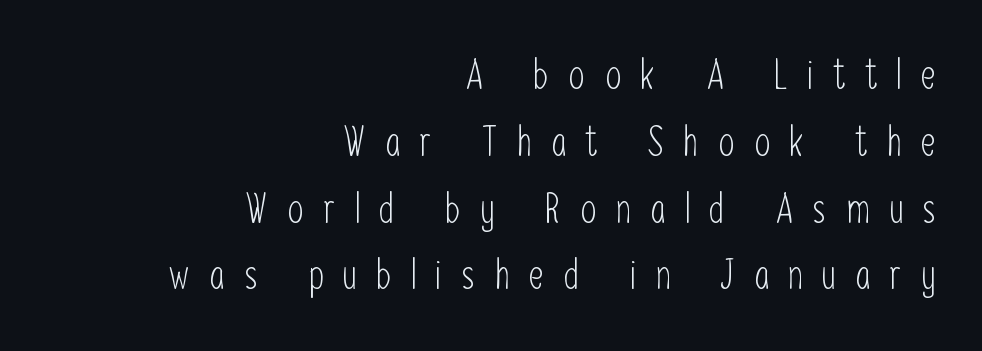
Reading down the block, your eye finds every line finishing at a fixed right position. This sample has the flowing, uneven cadence of proportional lettering. It's the straight-up-and-down kind of type. If you measured baseline to baseline, you'd find a middling distance. Bare-footed words on every line.
